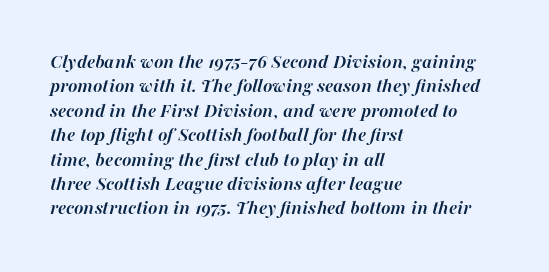
Look at the stroke-to-counter ratio: heavy, a bold. Reading down the block, your eye returns to a fixed left position each line. Is the type slanted? Yes — the strokes lean at a clear angle. The glyphs are unaccompanied by any horizontal stroke below them. Nothing unusual about the tracking: characters are spaced as the font intends.
